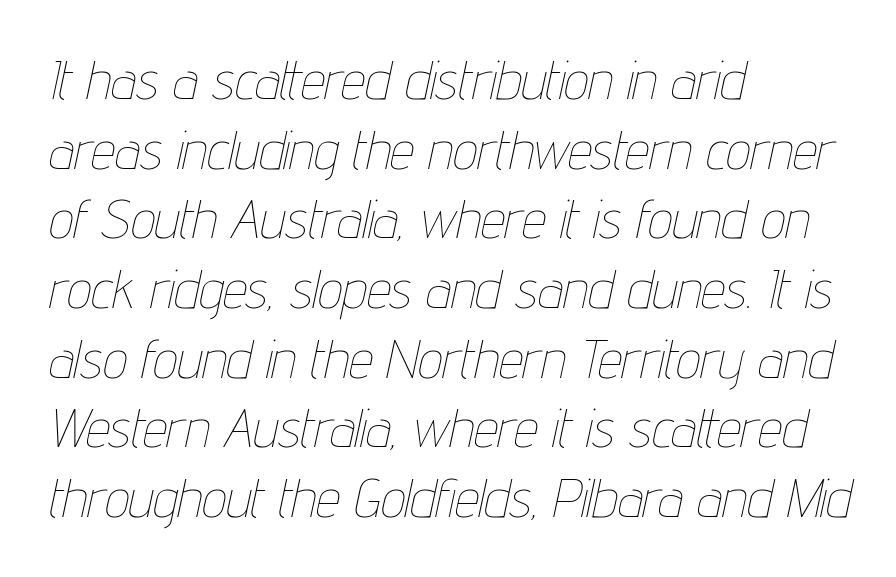
Q: Is the text bold? A: No.
Q: Is the text italic (slanted)? A: Yes, it leans right by about 12 degrees.
Q: Is the text underlined? A: No.
Q: How is the paragraph aligned? A: Left-aligned.
Q: Is the spacing between letters normal or unusually wide? A: Normal.
Q: Is the spacing between lines tight, normal or loose? A: Normal.
Q: Width (condensed, normal, or wide)? A: Condensed.
Q: Stroke contrast? A: Low.
Q: x-height? A: Medium.
Q: Monospaced? A: No.
